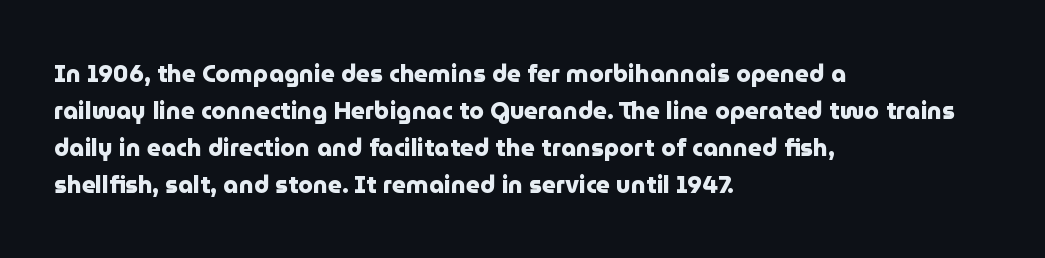
Q: Is the text bold? A: Yes.
Q: Is the text italic (slanted)? A: No, it is upright.
Q: Is the text underlined? A: No.
Q: How is the paragraph aligned? A: Left-aligned.
Q: Is the spacing between letters normal or unusually wide? A: Normal.
Q: Is the spacing between lines tight, normal or loose? A: Normal.
